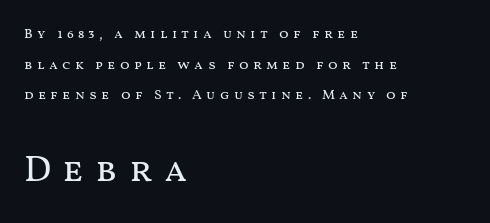
Q: Is the text bold? A: No.
Q: Is the text italic (slanted)? A: No, it is upright.
Q: Is the text underlined? A: No.
Q: How is the paragraph aligned? A: Left-aligned.
Q: Is the spacing between letters normal or unusually wide? A: Unusually wide.
Q: Is the spacing between lines tight, normal or loose? A: Loose.
Q: Which block of text is set in a larger size, the first (top) or the second (bottom)? A: The second (bottom) one.
Q: Width (condensed, normal, or wide)? A: Wide.
Q: Stroke contrast? A: Medium.
Q: x-height? A: Medium.
Q: Monospaced? A: No.
